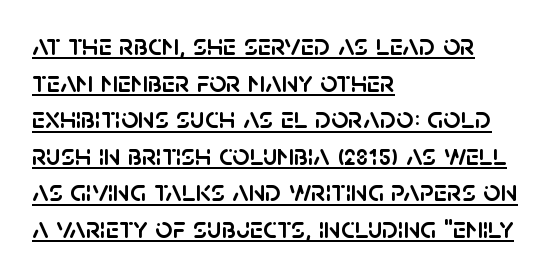
Q: Is the text italic (slanted)? A: No, it is upright.
Q: Is the typeface a serif or a sans-serif typeface? A: Sans-serif.
Q: Is the text underlined? A: Yes.
Q: How is the paragraph aligned? A: Left-aligned.
Q: Is the spacing between letters normal or unusually wide? A: Normal.
Q: Width (condensed, normal, or wide)? A: Normal.
Q: Stroke contrast? A: Low.
Q: x-height? A: Large.
Q: Monospaced? A: No.
